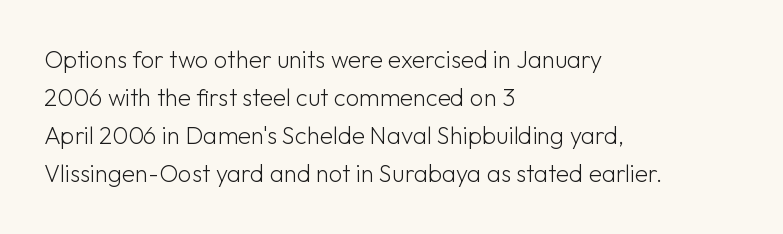
Is there much room between lines? A standard amount, neither cramped nor airy. A roman cut, with each character standing at attention. How are the letters spaced? Ordinarily, with no added tracking. This rendering features lettering with no underline. The paragraph shown leans on its left margin. The weight tops out at a normal text grade.
